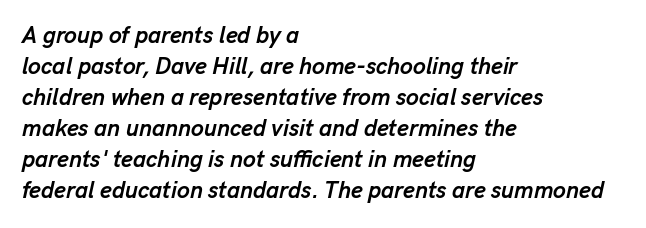
Q: Is the text bold? A: Yes.
Q: Is the text italic (slanted)? A: Yes, it leans right by about 13 degrees.
Q: Is the text underlined? A: No.
Q: How is the paragraph aligned? A: Left-aligned.
Q: Is the spacing between letters normal or unusually wide? A: Normal.
Q: Is the spacing between lines tight, normal or loose? A: Normal.
